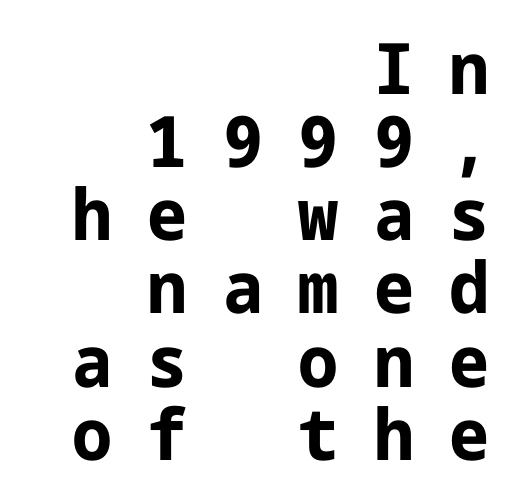
Q: Is the text bold? A: Yes.
Q: Is the text italic (slanted)? A: No, it is upright.
Q: Is the typeface a serif or a sans-serif typeface? A: Sans-serif.
Q: Is the text underlined? A: No.
Q: How is the paragraph aligned? A: Right-aligned.
Q: Is the spacing between letters normal or unusually wide? A: Unusually wide.
Q: Is the spacing between lines tight, normal or loose? A: Tight.
Q: Width (condensed, normal, or wide)? A: Normal.
Q: Stroke contrast? A: Low.
Q: x-height? A: Medium.
